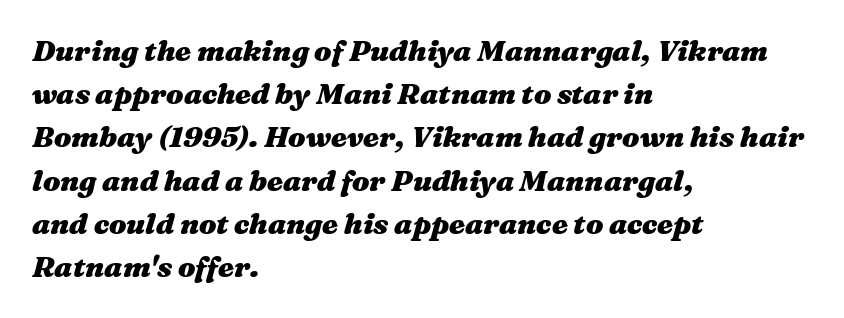
{"italic": "yes", "lean": "right", "slant_degrees": 16, "bold": "yes", "weight": "heavy", "width": "wide", "stroke_contrast": "medium", "x_height": "medium", "monospaced": "no", "underline": "no", "align": "left", "line_spacing": "normal", "line_spacing_ratio": 1.49, "letter_spacing": "normal", "letter_spacing_em": 0.0, "glyph_px": 29}
